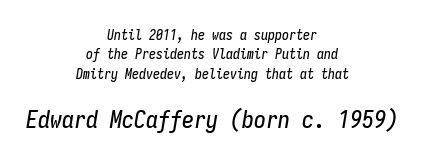
{"italic": "yes", "lean": "right", "slant_degrees": 9, "underline": "no", "align": "center", "line_spacing": "normal", "line_spacing_ratio": 1.39, "letter_spacing": "normal", "letter_spacing_em": 0.0, "larger_block": "second", "size_ratio": 1.71, "glyph_px": 24}
